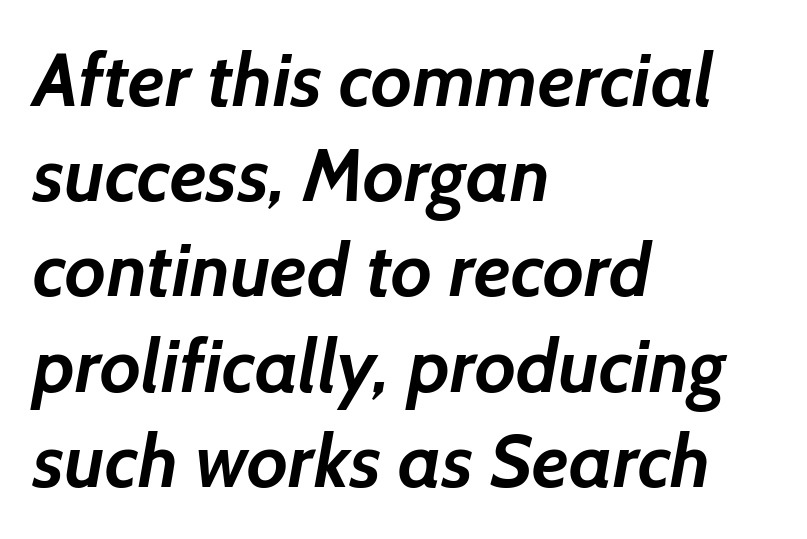
There is no visible air inserted between adjacent glyphs. Here the designer chose a conventional face with non-uniform glyph widths. Line spacing here is normal. This is sans-serif lettering, the kind often seen on screens and signage.
